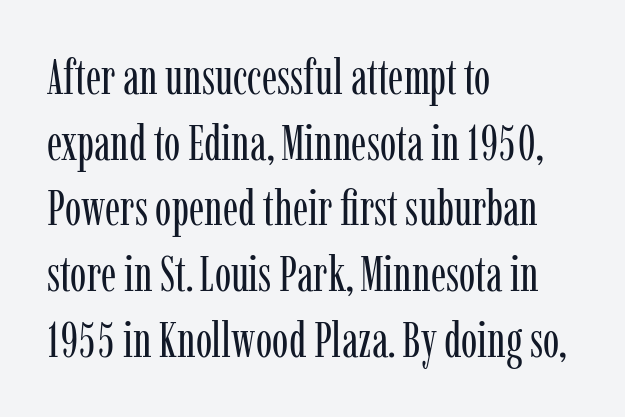
The image shows 49 px regular-weight, condensed serif type, upright; set left-aligned, normal line spacing (1.34x), normal letter spacing, not underlined; low stroke contrast and a medium x-height.
